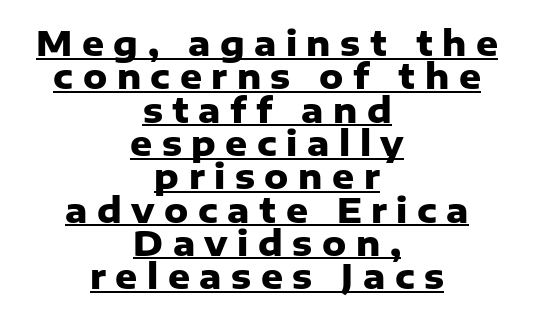
{"serif": "no", "italic": "no", "bold": "yes", "weight": "heavy", "width": "normal", "stroke_contrast": "low", "x_height": "medium", "monospaced": "no", "underline": "yes", "align": "center", "line_spacing": "tight", "line_spacing_ratio": 0.98, "letter_spacing": "wide", "letter_spacing_em": 0.28, "glyph_px": 34}
